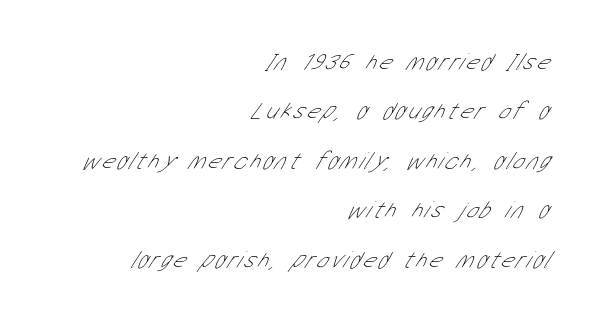
Q: Is the text bold? A: No.
Q: Is the text underlined? A: No.
Q: How is the paragraph aligned? A: Right-aligned.
Q: Is the spacing between lines tight, normal or loose? A: Loose.
